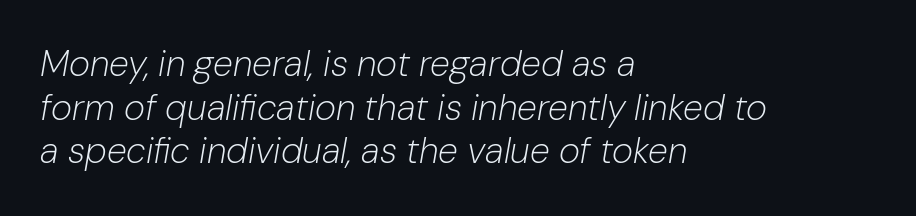
{"italic": "yes", "lean": "right", "slant_degrees": 10, "bold": "no", "weight": "light", "width": "normal", "stroke_contrast": "low", "x_height": "medium", "monospaced": "no", "underline": "no", "align": "left", "line_spacing_ratio": 1.21, "letter_spacing": "normal", "letter_spacing_em": 0.0, "glyph_px": 36}
